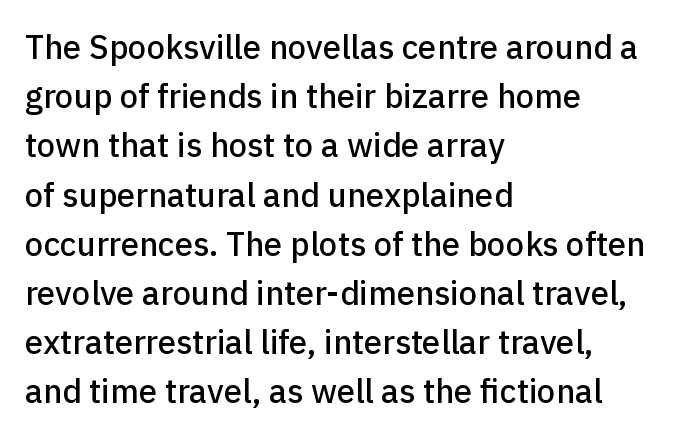
{"serif": "no", "italic": "no", "width": "normal", "stroke_contrast": "low", "x_height": "medium", "monospaced": "no", "underline": "no", "align": "left", "line_spacing": "normal", "line_spacing_ratio": 1.49, "letter_spacing": "normal", "letter_spacing_em": 0.0, "glyph_px": 33}
